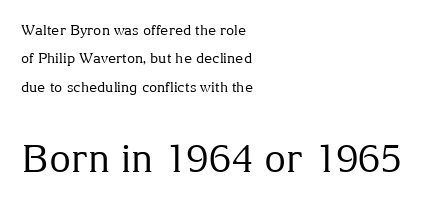
The image shows 38 px regular-weight serif type, upright; set left-aligned, loose line spacing (2.02x), normal letter spacing, not underlined; the second (bottom) block is 2.71x larger; medium stroke contrast and a medium x-height.
